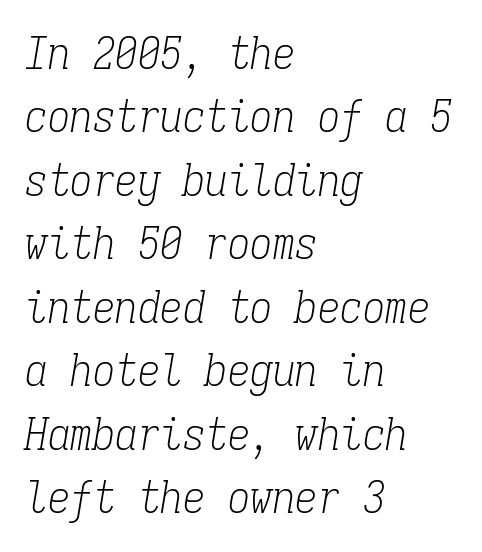
Interline gaps are of average width in this sample. Line beginnings align vertically; line endings do not. Observe the ordinary spacing: letters are neighbours, not strangers. The letterforms sit at book weight or below.
